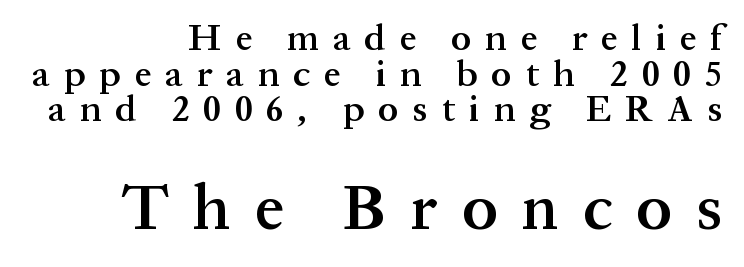
Visually, the bottom section dominates because its glyphs are scaled up. This sample is right-justified, so line beginnings fall wherever the words allow. It's the straight-up-and-down kind of type. A typesetter would label this face a serif. Rows of type sit shoulder to shoulder in the vertical direction.
